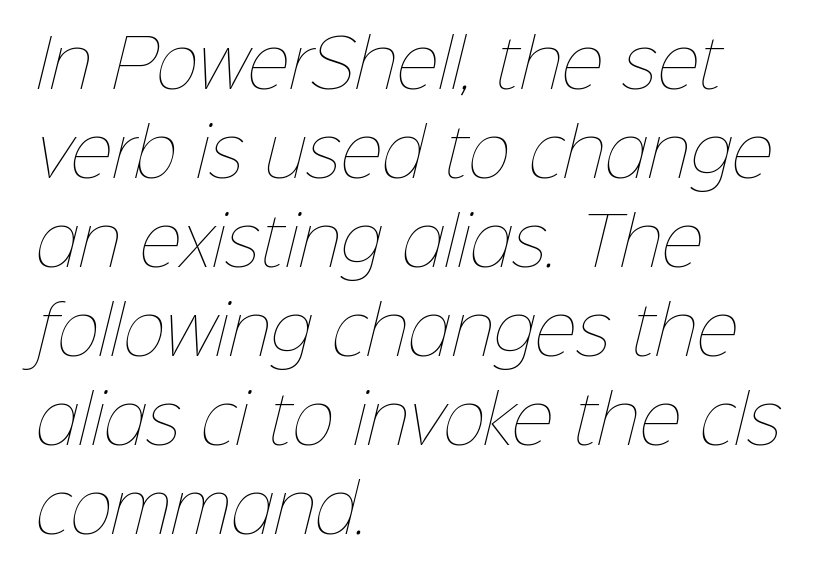
{"bold": "no", "weight": "thin", "width": "normal", "stroke_contrast": "low", "x_height": "medium", "monospaced": "no", "underline": "no", "align": "left", "line_spacing": "normal", "line_spacing_ratio": 1.37, "letter_spacing": "normal", "letter_spacing_em": 0.0, "glyph_px": 65}
